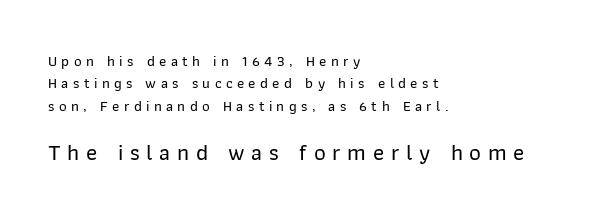
Q: Is the text italic (slanted)? A: No, it is upright.
Q: Is the text underlined? A: No.
Q: How is the paragraph aligned? A: Left-aligned.
Q: Is the spacing between letters normal or unusually wide? A: Unusually wide.
Q: Is the spacing between lines tight, normal or loose? A: Normal.
Q: Which block of text is set in a larger size, the first (top) or the second (bottom)? A: The second (bottom) one.
